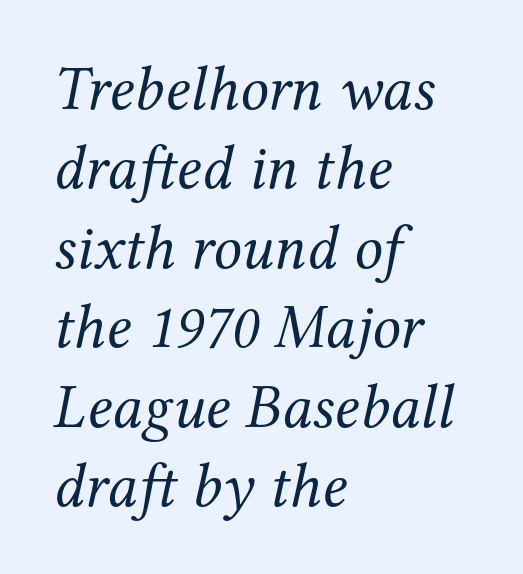
The image shows 63 px regular-weight serif type, italic (leaning right); set left-aligned, normal line spacing (1.26x), normal letter spacing, not underlined; medium stroke contrast and a medium x-height.
